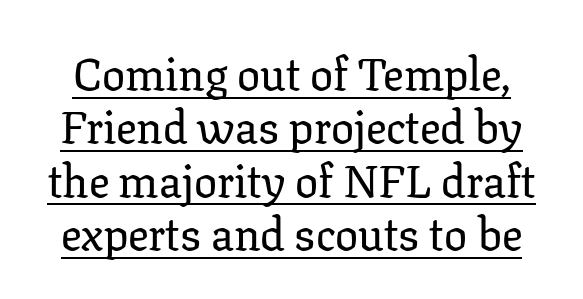
Do the characters align in a grid? No, the font is proportional. To sum up the face: it has serifs. The rendering keeps characters at their native spacing. Quick note: not italic, upright.
